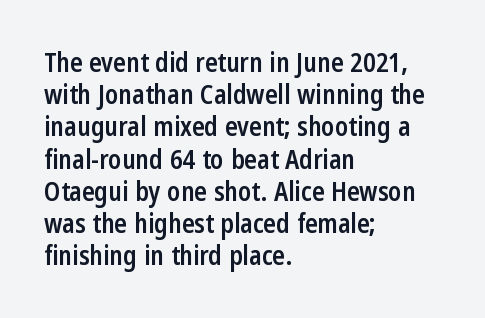
The image shows 26 px text type, upright; set left-aligned, line spacing 1.24x, normal letter spacing, not underlined.
